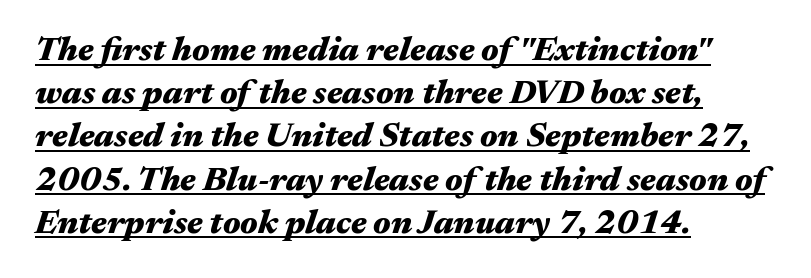
Q: Is the text bold? A: Yes.
Q: Is the text italic (slanted)? A: Yes, it leans right by about 17 degrees.
Q: Is the text underlined? A: Yes.
Q: How is the paragraph aligned? A: Left-aligned.
Q: Is the spacing between letters normal or unusually wide? A: Normal.
Q: Is the spacing between lines tight, normal or loose? A: Normal.
Q: Width (condensed, normal, or wide)? A: Wide.
Q: Stroke contrast? A: Medium.
Q: x-height? A: Medium.
Q: Monospaced? A: No.
